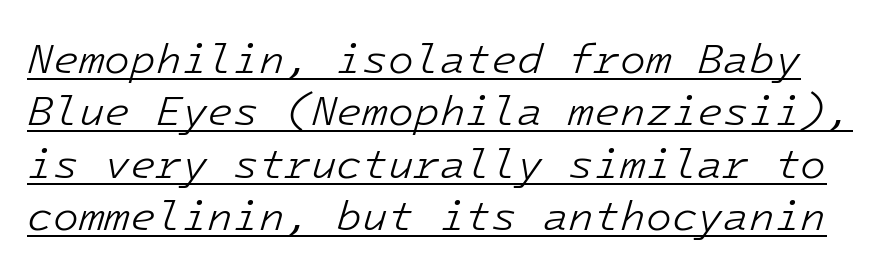
The image shows 42 px light type, italic (leaning right); set normal line spacing (1.25x), normal letter spacing, underlined; low stroke contrast and a medium x-height.
